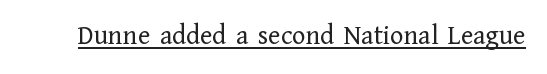
{"serif": "yes", "italic": "no", "bold": "no", "weight": "regular", "width": "normal", "stroke_contrast": "low", "x_height": "medium", "monospaced": "no", "underline": "yes", "letter_spacing": "normal", "letter_spacing_em": 0.0, "glyph_px": 28}
